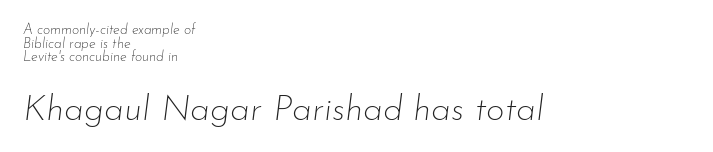
The image shows 36 px thin type, italic (leaning right); set left-aligned, tight line spacing (0.97x), normal letter spacing, not underlined; the second (bottom) block is 2.57x larger; low stroke contrast and a small x-height.
